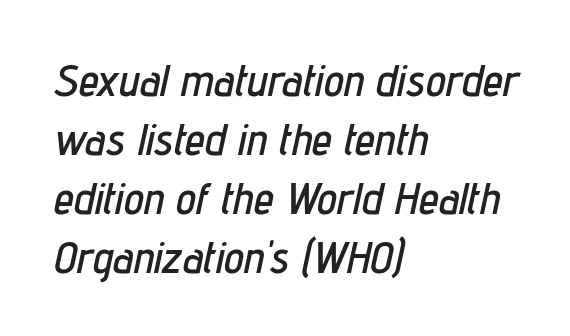
Evenly set lines give the paragraph a standard silhouette. The text block is weighted toward the left margin, trailing off unevenly rightward. Character widths vary here, with narrow letters taking less room than wide ones. Has an underline been added? It has not. The text carries the slant typical of an italic or oblique font.
